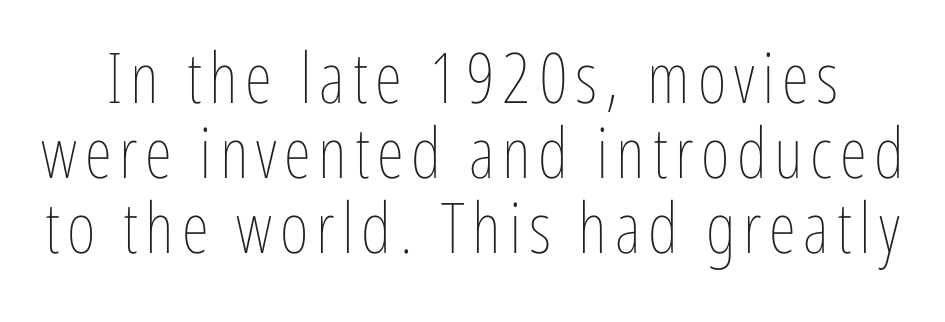
The image shows 70 px thin, condensed type, upright; set tight line spacing (1.07x), not underlined; low stroke contrast and a medium x-height.
